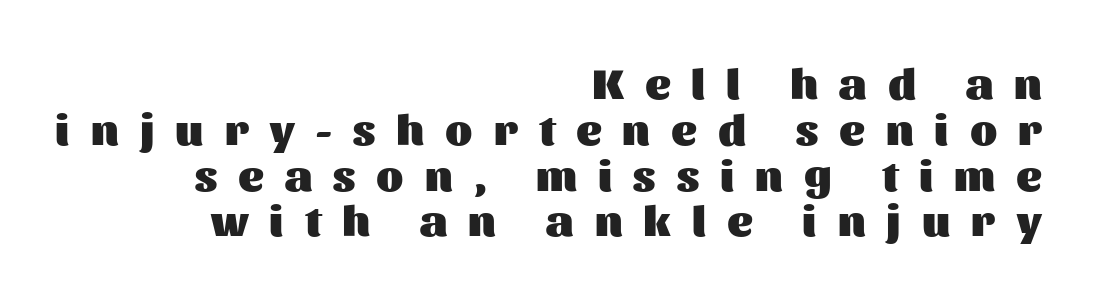
Q: Is the text bold? A: Yes.
Q: Is the text italic (slanted)? A: No, it is upright.
Q: Is the typeface a serif or a sans-serif typeface? A: Sans-serif.
Q: Is the text underlined? A: No.
Q: How is the paragraph aligned? A: Right-aligned.
Q: Is the spacing between letters normal or unusually wide? A: Unusually wide.
Q: Is the spacing between lines tight, normal or loose? A: Tight.
Q: Width (condensed, normal, or wide)? A: Normal.
Q: Stroke contrast? A: Medium.
Q: x-height? A: Medium.
Q: Monospaced? A: No.
